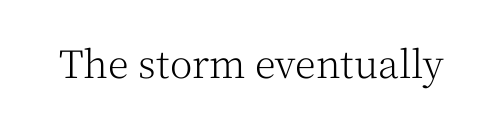
The image shows 38 px light serif type, upright; set normal letter spacing, not underlined; medium stroke contrast and a medium x-height.
